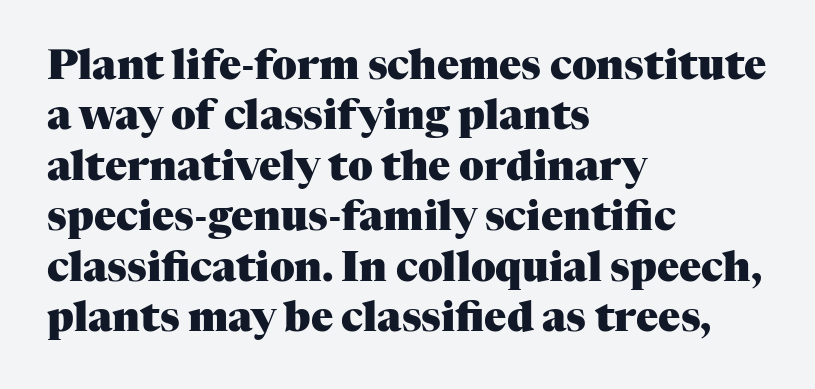
{"serif": "yes", "italic": "no", "bold": "yes", "weight": "heavy", "width": "normal", "stroke_contrast": "medium", "x_height": "medium", "monospaced": "no", "underline": "no", "align": "left", "line_spacing_ratio": 1.23, "letter_spacing": "normal", "letter_spacing_em": 0.0, "glyph_px": 41}
